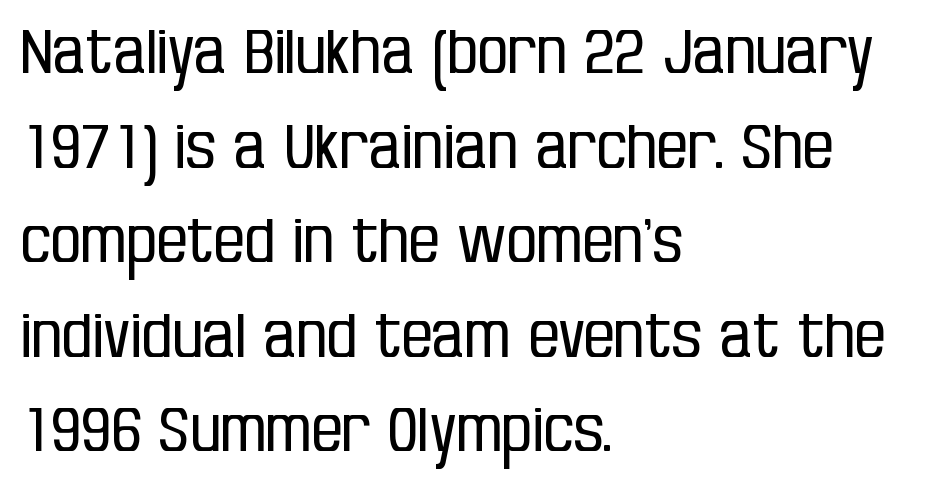
{"serif": "no", "italic": "no", "bold": "no", "weight": "regular", "width": "condensed", "stroke_contrast": "low", "x_height": "large", "monospaced": "no", "underline": "no", "align": "left", "line_spacing": "normal", "line_spacing_ratio": 1.55, "letter_spacing": "normal", "letter_spacing_em": 0.0, "glyph_px": 61}
